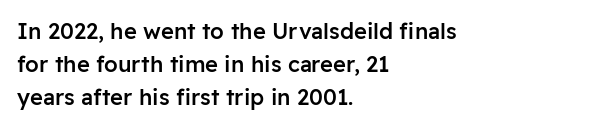
The image shows 22 px text type, upright; set left-aligned, normal line spacing (1.51x), normal letter spacing, not underlined.
